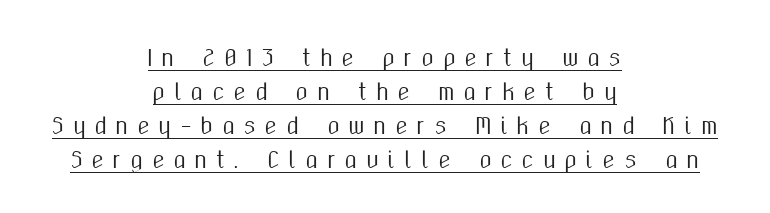
Q: Is the text italic (slanted)? A: No, it is upright.
Q: Is the text underlined? A: Yes.
Q: How is the paragraph aligned? A: Centered.
Q: Is the spacing between letters normal or unusually wide? A: Unusually wide.
Q: Is the spacing between lines tight, normal or loose? A: Normal.
